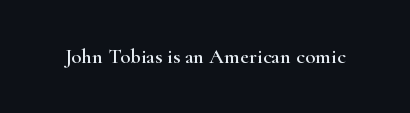
{"italic": "no", "underline": "no", "letter_spacing": "normal", "letter_spacing_em": 0.0, "glyph_px": 21}
